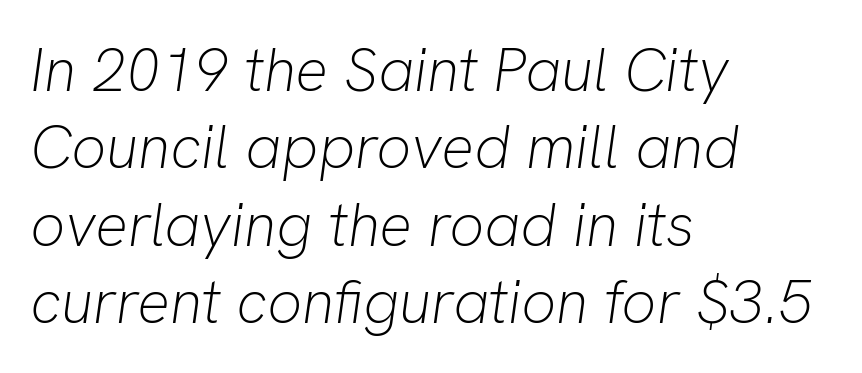
Q: Is the text bold? A: No.
Q: Is the text italic (slanted)? A: Yes, it leans right by about 8 degrees.
Q: Is the text underlined? A: No.
Q: How is the paragraph aligned? A: Left-aligned.
Q: Is the spacing between letters normal or unusually wide? A: Normal.
Q: Is the spacing between lines tight, normal or loose? A: Normal.
Q: Width (condensed, normal, or wide)? A: Normal.
Q: Stroke contrast? A: Low.
Q: x-height? A: Medium.
Q: Monospaced? A: No.
